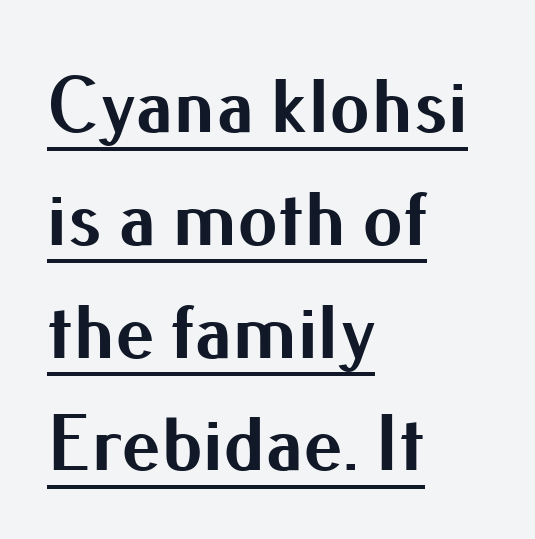
{"serif": "no", "italic": "no", "bold": "yes", "weight": "bold", "width": "normal", "stroke_contrast": "medium", "x_height": "small", "monospaced": "no", "underline": "yes", "align": "left", "line_spacing": "normal", "line_spacing_ratio": 1.41, "letter_spacing": "normal", "letter_spacing_em": 0.0, "glyph_px": 80}
